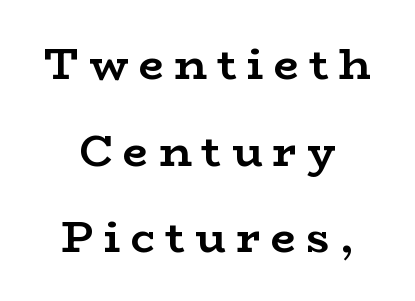
{"serif": "yes", "italic": "no", "bold": "yes", "weight": "semibold", "width": "wide", "stroke_contrast": "low", "x_height": "medium", "monospaced": "no", "underline": "no", "align": "center", "line_spacing": "loose", "line_spacing_ratio": 1.97, "letter_spacing": "wide", "letter_spacing_em": 0.24, "glyph_px": 44}
